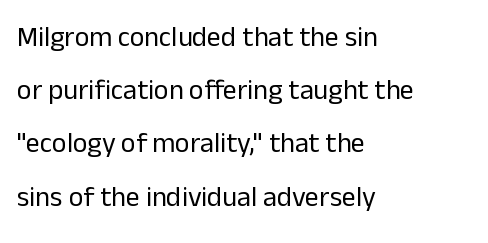
{"serif": "no", "italic": "no", "bold": "no", "weight": "regular", "width": "normal", "stroke_contrast": "low", "x_height": "medium", "monospaced": "no", "underline": "no", "align": "left", "line_spacing": "loose", "line_spacing_ratio": 1.9, "letter_spacing": "normal", "letter_spacing_em": 0.0, "glyph_px": 28}
